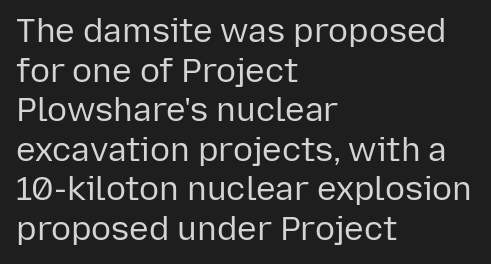
The image shows 33 px regular-weight sans-serif type, upright; set left-aligned, line spacing 1.2x, normal letter spacing, not underlined; low stroke contrast and a medium x-height.
